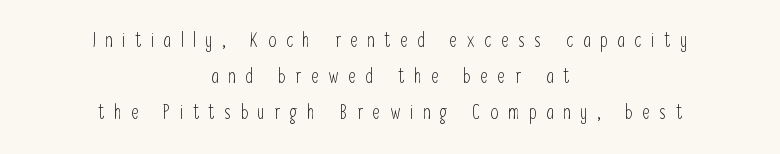
No word sits above an underline. Each word looks stretched out because of the extra space between its letters. These lines were composed using upright roman letters. Line starts and ends both wander, symmetrically.
